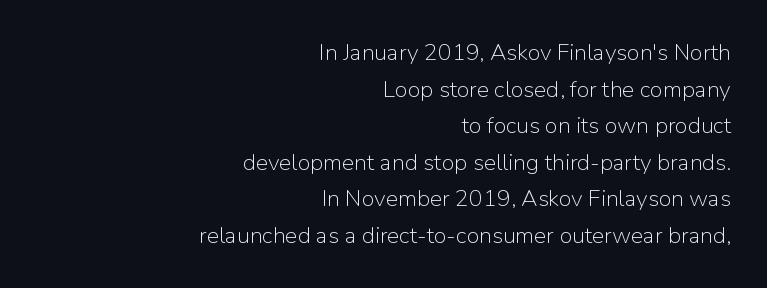
{"italic": "no", "bold": "no", "underline": "no", "align": "right", "line_spacing": "normal", "line_spacing_ratio": 1.59, "letter_spacing": "normal", "letter_spacing_em": 0.0, "glyph_px": 23}
